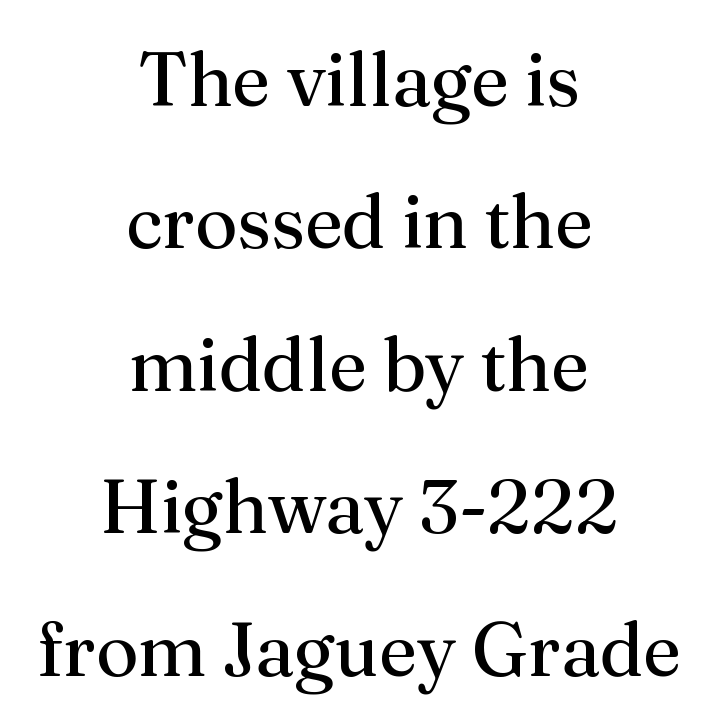
Q: Is the text bold? A: No.
Q: Is the text italic (slanted)? A: No, it is upright.
Q: Is the typeface a serif or a sans-serif typeface? A: Serif.
Q: Is the text underlined? A: No.
Q: How is the paragraph aligned? A: Centered.
Q: Is the spacing between letters normal or unusually wide? A: Normal.
Q: Is the spacing between lines tight, normal or loose? A: Loose.
Q: Width (condensed, normal, or wide)? A: Normal.
Q: Stroke contrast? A: Medium.
Q: x-height? A: Medium.
Q: Monospaced? A: No.
